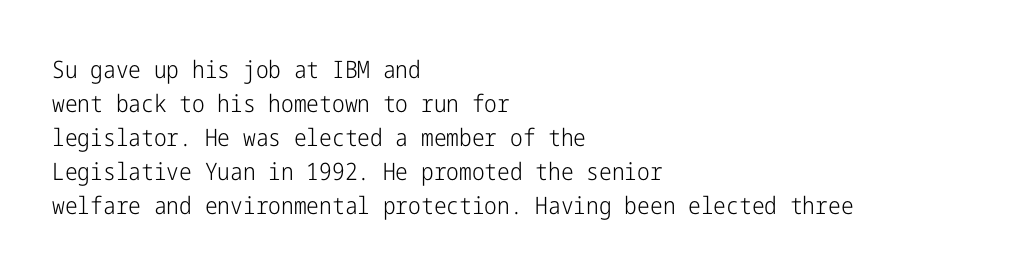
The image shows 24 px text type, upright; set left-aligned, normal line spacing (1.42x), normal letter spacing, not underlined.
